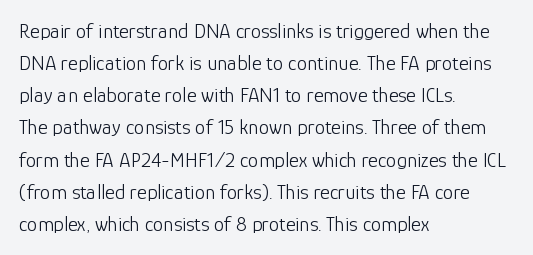
Q: Is the text bold? A: No.
Q: Is the text italic (slanted)? A: No, it is upright.
Q: Is the text underlined? A: No.
Q: How is the paragraph aligned? A: Left-aligned.
Q: Is the spacing between letters normal or unusually wide? A: Normal.
Q: Is the spacing between lines tight, normal or loose? A: Normal.
